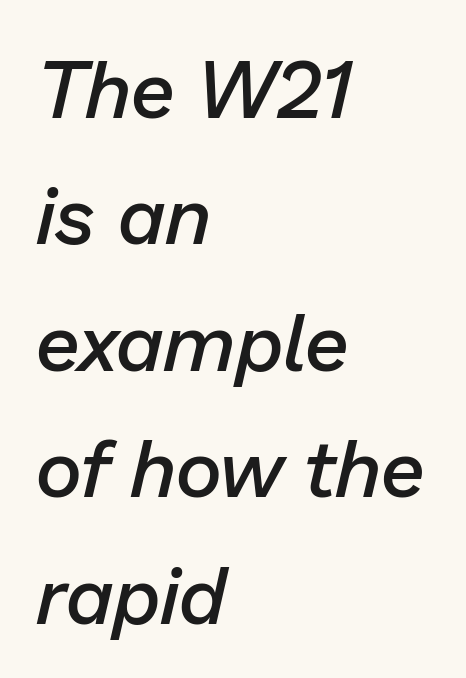
The image shows 80 px semibold type, italic (leaning right); set left-aligned, normal line spacing (1.58x), normal letter spacing, not underlined; low stroke contrast and a medium x-height.
